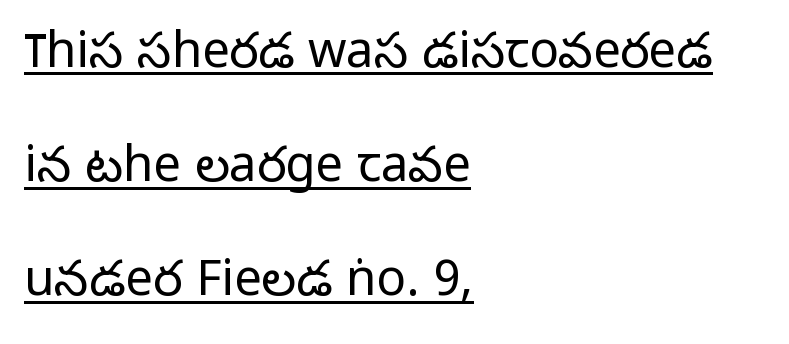
The image shows 49 px light sans-serif type, upright; set left-aligned, loose line spacing (2.33x), normal letter spacing, underlined; low stroke contrast and a medium x-height.
